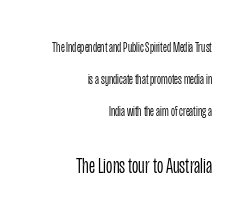
Q: Is the text bold? A: No.
Q: Is the text italic (slanted)? A: No, it is upright.
Q: Is the text underlined? A: No.
Q: How is the paragraph aligned? A: Right-aligned.
Q: Is the spacing between letters normal or unusually wide? A: Normal.
Q: Is the spacing between lines tight, normal or loose? A: Loose.
Q: Which block of text is set in a larger size, the first (top) or the second (bottom)? A: The second (bottom) one.
